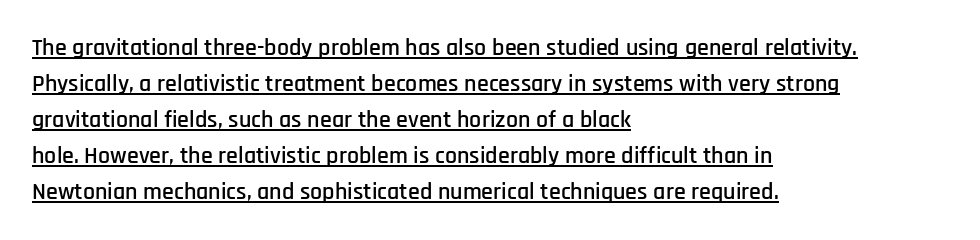
Which margin do the lines hug? The left one — the right edge is uneven. The lettering is marked with a stroke running underneath it. Leading matches the norm, producing a regular column. Caption: standard tracking, unaltered. This is the regular roman posture of the typeface.
